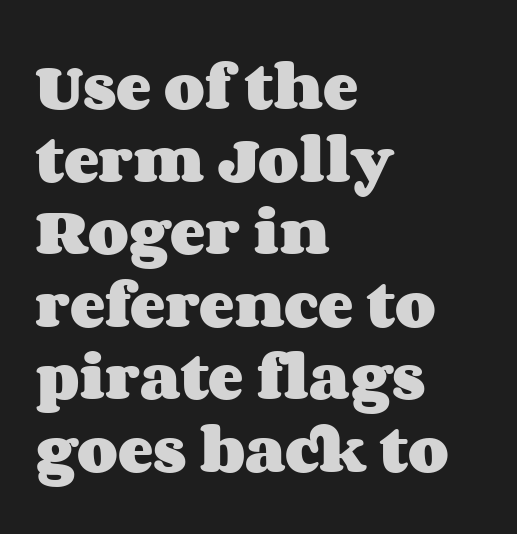
{"italic": "no", "bold": "yes", "weight": "heavy", "width": "wide", "stroke_contrast": "medium", "x_height": "large", "monospaced": "no", "underline": "no", "align": "left", "line_spacing": "normal", "line_spacing_ratio": 1.37, "letter_spacing": "normal", "letter_spacing_em": 0.0, "glyph_px": 53}
